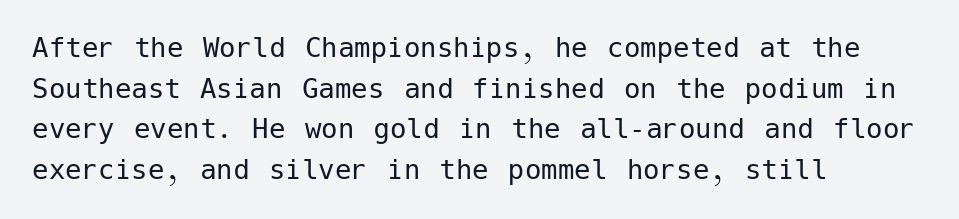
Stroke terminals: plain, sans-serif. Is the block centered? No — it sits flush against the left margin. A typesetter would mark this as roman, not italic. Each word holds together tightly as a unit, with standard inter-letter gaps.
